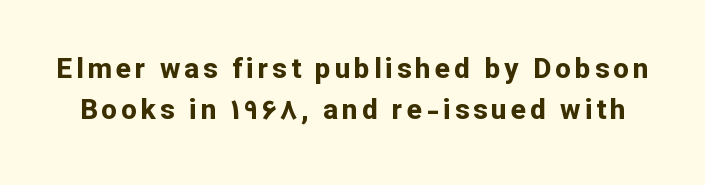
The image shows 28 px bold sans-serif type, upright; set normal line spacing (1.47x), not underlined; low stroke contrast and a medium x-height.
